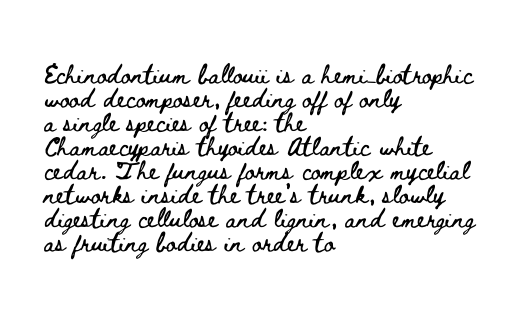
The image shows 24 px text type; set left-aligned, tight line spacing (1.0x), normal letter spacing, not underlined.
